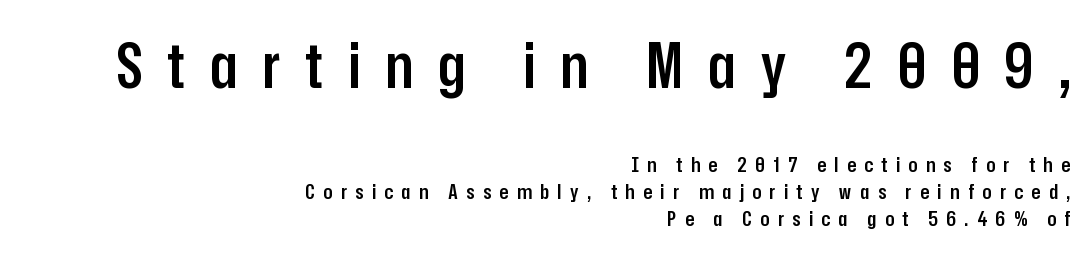
Q: Is the text bold? A: Semi-bold.
Q: Is the text italic (slanted)? A: No, it is upright.
Q: Is the typeface a serif or a sans-serif typeface? A: Sans-serif.
Q: Is the text underlined? A: No.
Q: How is the paragraph aligned? A: Right-aligned.
Q: Is the spacing between letters normal or unusually wide? A: Unusually wide.
Q: Is the spacing between lines tight, normal or loose? A: Normal.
Q: Which block of text is set in a larger size, the first (top) or the second (bottom)? A: The first (top) one.
Q: Width (condensed, normal, or wide)? A: Condensed.
Q: Stroke contrast? A: Low.
Q: x-height? A: Medium.
Q: Monospaced? A: No.
